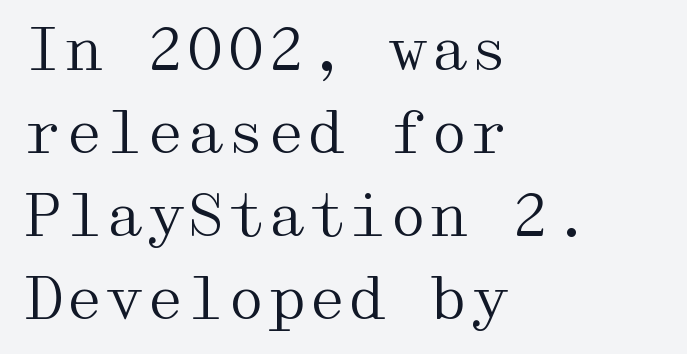
To sum up the face: it has serifs. The string is rendered with underlining switched off. One glance says typical: line gaps are just what's usual. Layout note: lines flush left.
